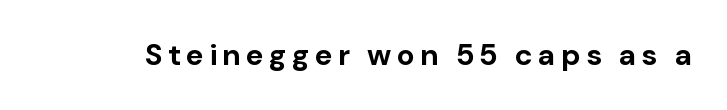
Q: Is the text bold? A: Yes.
Q: Is the text italic (slanted)? A: No, it is upright.
Q: Is the typeface a serif or a sans-serif typeface? A: Sans-serif.
Q: Is the text underlined? A: No.
Q: Width (condensed, normal, or wide)? A: Normal.
Q: Stroke contrast? A: Low.
Q: x-height? A: Medium.
Q: Monospaced? A: No.
